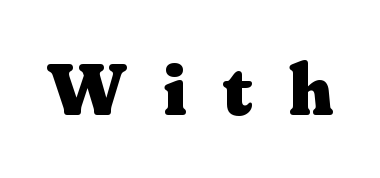
The image shows 72 px heavy, wide serif type, upright; set unusually wide letter spacing (+0.5 em), not underlined; medium stroke contrast and a medium x-height.
